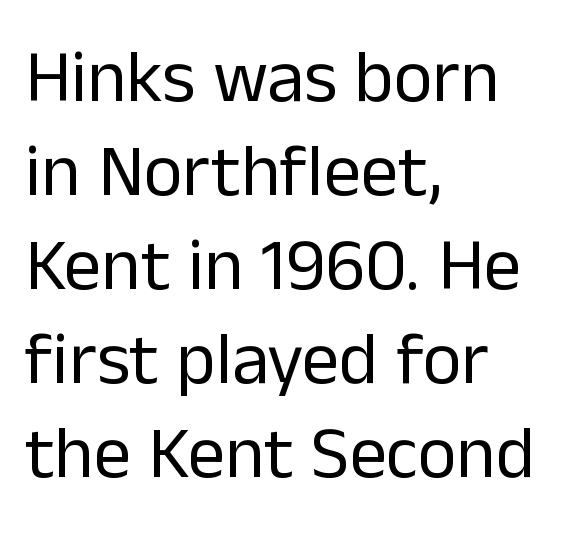
Q: Is the text bold? A: No.
Q: Is the text italic (slanted)? A: No, it is upright.
Q: Is the typeface a serif or a sans-serif typeface? A: Sans-serif.
Q: Is the text underlined? A: No.
Q: How is the paragraph aligned? A: Left-aligned.
Q: Is the spacing between letters normal or unusually wide? A: Normal.
Q: Is the spacing between lines tight, normal or loose? A: Normal.
Q: Width (condensed, normal, or wide)? A: Normal.
Q: Stroke contrast? A: Low.
Q: x-height? A: Medium.
Q: Monospaced? A: No.
